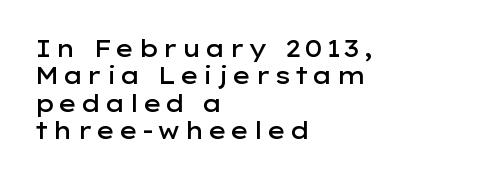
Which margin do the lines hug? The left one — the right edge is uneven. Nobody drew a line under any word here. These lines carry some extra weight — a demibold, not a full bold. This is the regular roman posture of the typeface.
